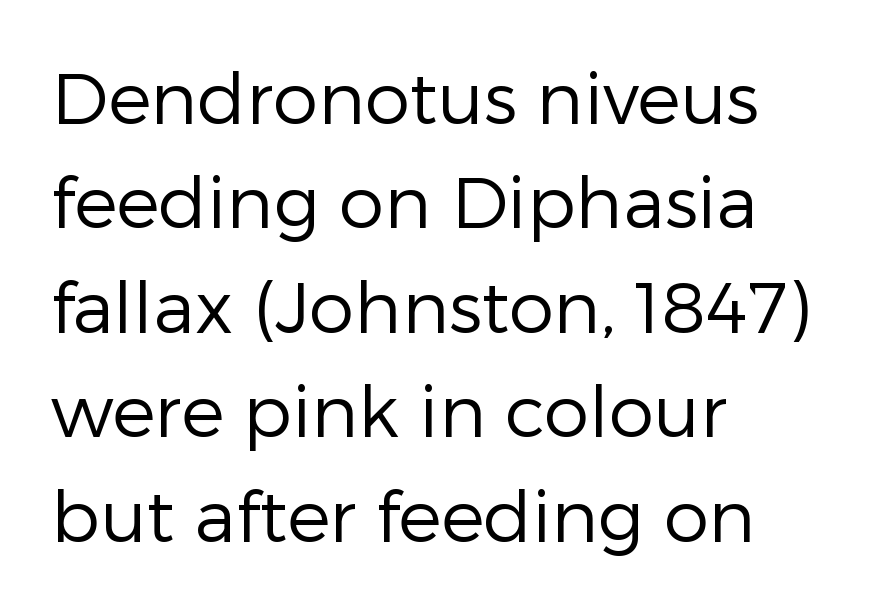
{"serif": "no", "italic": "no", "bold": "no", "weight": "regular", "width": "normal", "stroke_contrast": "low", "x_height": "medium", "monospaced": "no", "underline": "no", "align": "left", "line_spacing": "normal", "line_spacing_ratio": 1.45, "letter_spacing": "normal", "letter_spacing_em": 0.0, "glyph_px": 72}
